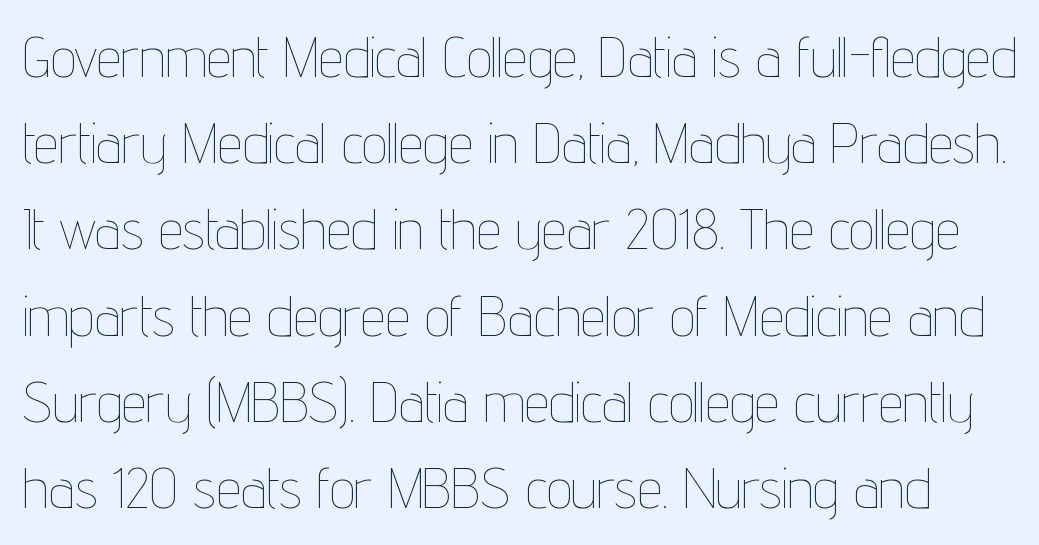
Each word holds together tightly as a unit, with standard inter-letter gaps. It's the straight-up-and-down kind of type. A bare baseline throughout the passage. If you measured baseline to baseline, you'd find a middling distance.
